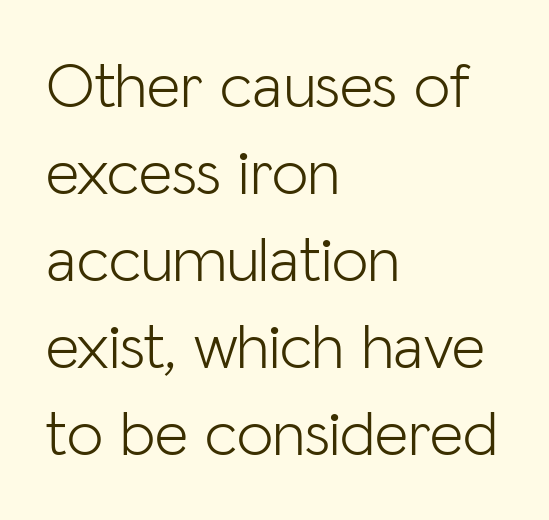
Is this a fixed-width face? No — the glyphs have proportional, varying widths. You could call the tracking neutral — neither tight nor loose. The words here are not underlined. Line beginnings align vertically; line endings do not. Designer's note — italics off, roman on.
